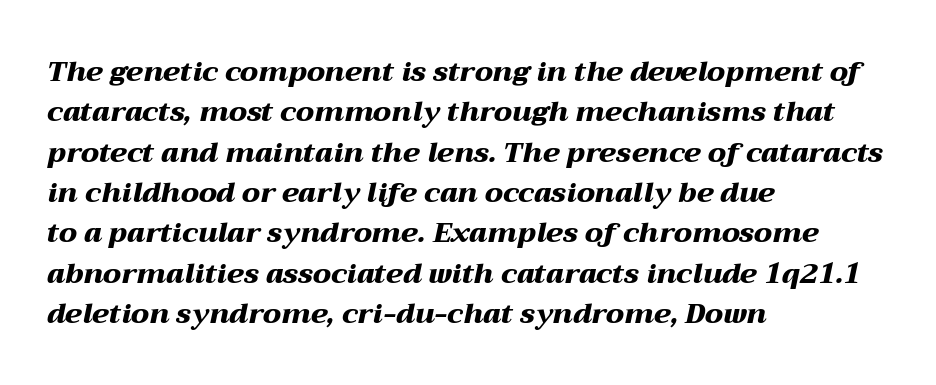
{"italic": "yes", "lean": "right", "slant_degrees": 12, "bold": "yes", "weight": "heavy", "width": "wide", "stroke_contrast": "medium", "x_height": "medium", "monospaced": "no", "underline": "no", "align": "left", "line_spacing": "normal", "line_spacing_ratio": 1.44, "letter_spacing": "normal", "letter_spacing_em": 0.0, "glyph_px": 28}
